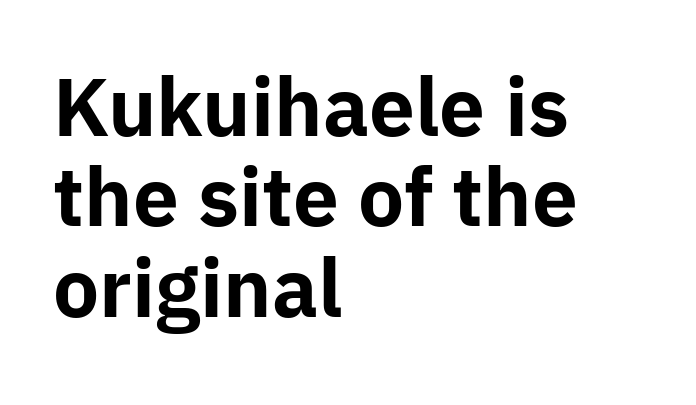
Q: Is the text bold? A: Yes.
Q: Is the text italic (slanted)? A: No, it is upright.
Q: Is the typeface a serif or a sans-serif typeface? A: Sans-serif.
Q: Is the text underlined? A: No.
Q: How is the paragraph aligned? A: Left-aligned.
Q: Is the spacing between letters normal or unusually wide? A: Normal.
Q: Width (condensed, normal, or wide)? A: Normal.
Q: Stroke contrast? A: Low.
Q: x-height? A: Medium.
Q: Monospaced? A: No.
